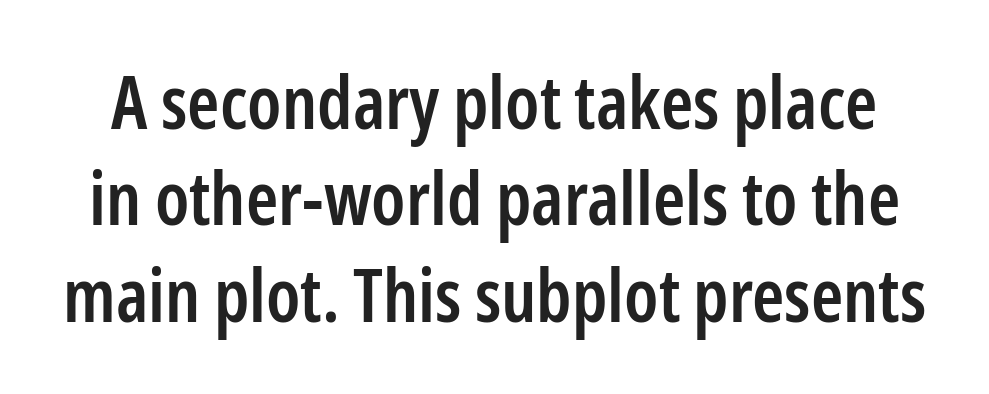
Q: Is the text bold? A: Semi-bold.
Q: Is the text italic (slanted)? A: No, it is upright.
Q: Is the typeface a serif or a sans-serif typeface? A: Sans-serif.
Q: Is the text underlined? A: No.
Q: Is the spacing between letters normal or unusually wide? A: Normal.
Q: Is the spacing between lines tight, normal or loose? A: Normal.
Q: Width (condensed, normal, or wide)? A: Condensed.
Q: Stroke contrast? A: Low.
Q: x-height? A: Medium.
Q: Monospaced? A: No.
